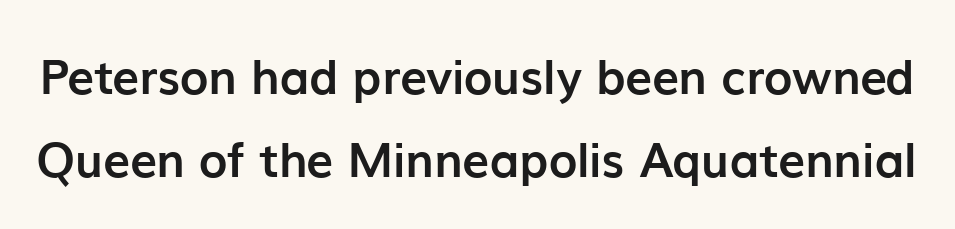
Is there any slant? The stems are plumb. Examine the stroke ends and you'll find no serifs. There is no visible air inserted between adjacent glyphs. Chunky letters — that's bold for sure. A typesetter would call this proportional, since set widths differ per character.
